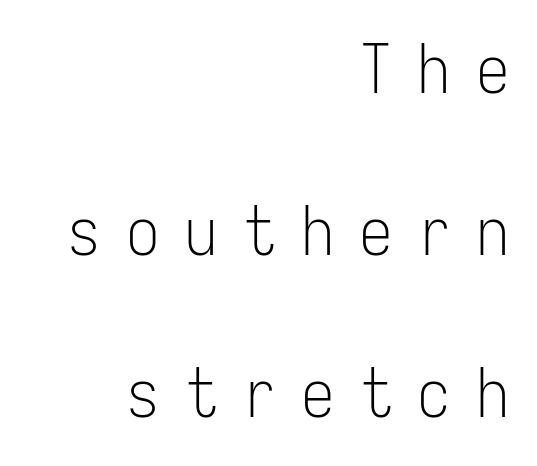
This rendering features lettering with no underline. The lettering stays uniformly vertical, giving the passage a roman look. The line texture is sparse and dotted thanks to wide tracking. The passage shown is not bold in any degree.
